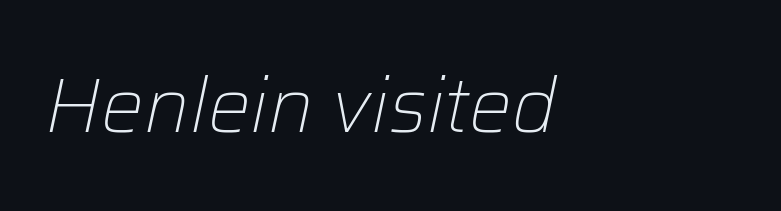
{"italic": "yes", "lean": "right", "slant_degrees": 12, "bold": "no", "weight": "light", "width": "normal", "stroke_contrast": "low", "x_height": "medium", "monospaced": "no", "underline": "no", "align": "left", "letter_spacing": "normal", "letter_spacing_em": 0.0, "glyph_px": 76}
